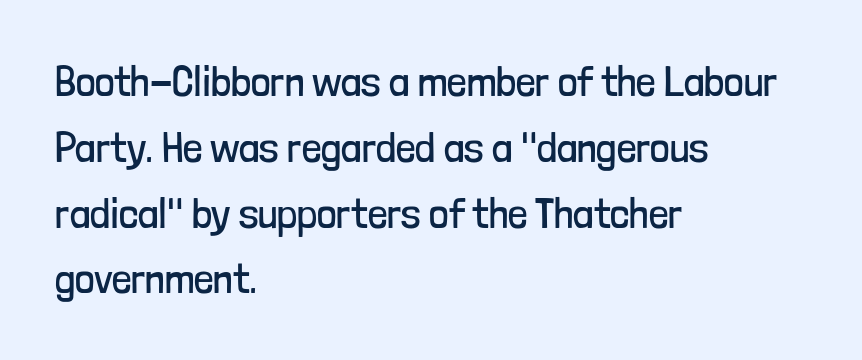
The image shows 43 px regular-weight, condensed sans-serif type, upright; set left-aligned, normal line spacing (1.53x), normal letter spacing, not underlined; low stroke contrast and a medium x-height.
